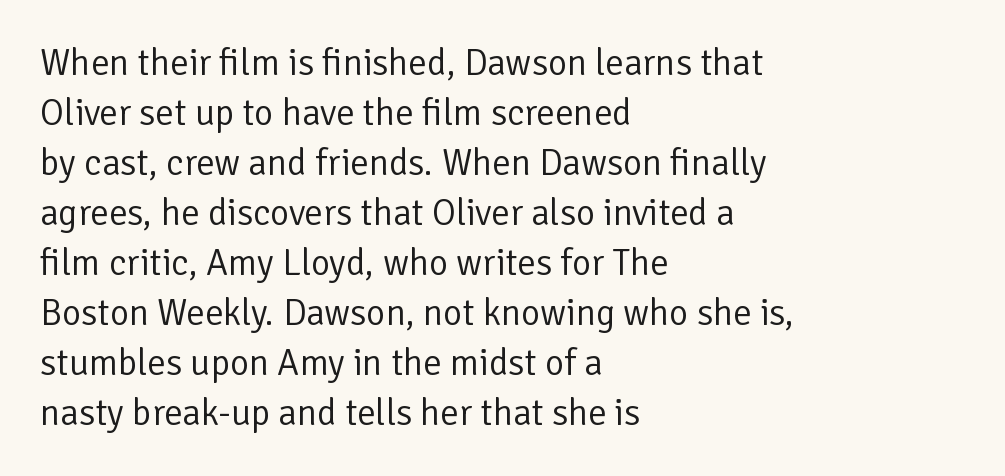
{"serif": "no", "italic": "no", "bold": "no", "weight": "regular", "width": "normal", "stroke_contrast": "low", "x_height": "medium", "monospaced": "no", "underline": "no", "align": "left", "line_spacing": "normal", "line_spacing_ratio": 1.35, "letter_spacing": "normal", "letter_spacing_em": 0.0, "glyph_px": 37}
